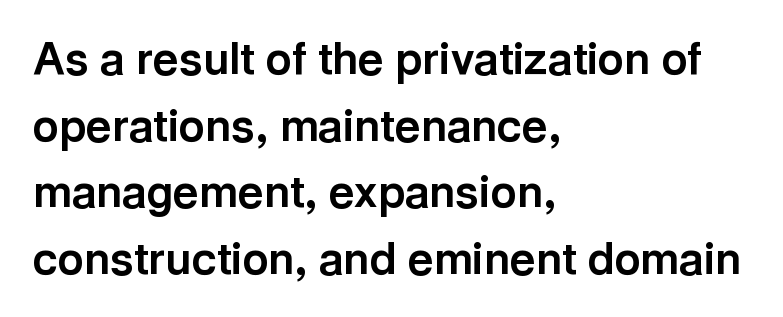
{"serif": "no", "italic": "no", "bold": "yes", "weight": "bold", "width": "normal", "x_height": "medium", "monospaced": "no", "underline": "no", "align": "left", "line_spacing": "normal", "line_spacing_ratio": 1.48, "letter_spacing": "normal", "letter_spacing_em": 0.0, "glyph_px": 45}
